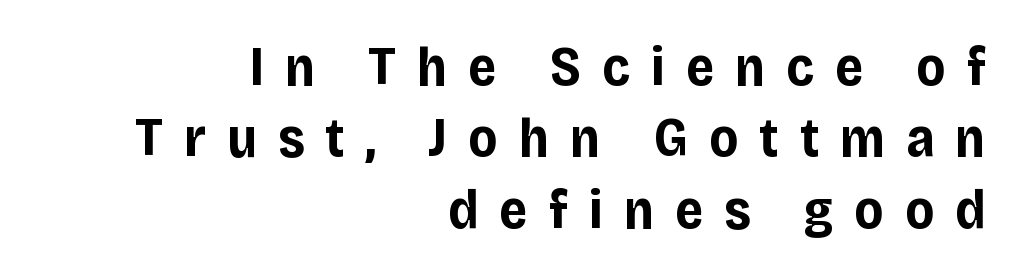
{"serif": "no", "italic": "no", "bold": "yes", "weight": "bold", "width": "normal", "stroke_contrast": "low", "x_height": "large", "monospaced": "no", "underline": "no", "align": "right", "line_spacing": "normal", "line_spacing_ratio": 1.3, "letter_spacing": "wide", "letter_spacing_em": 0.38, "glyph_px": 55}
